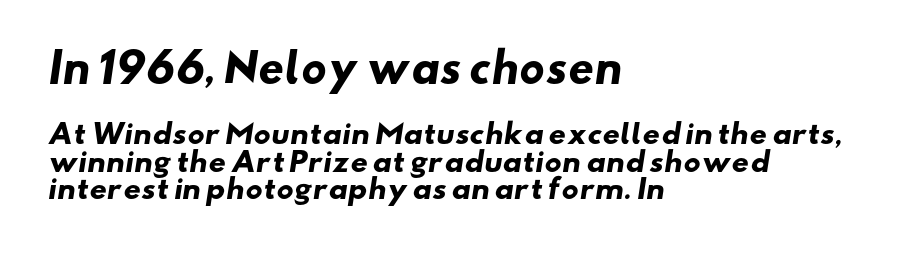
{"serif": "no", "bold": "yes", "weight": "heavy", "width": "wide", "stroke_contrast": "low", "x_height": "small", "monospaced": "no", "underline": "no", "align": "left", "line_spacing": "tight", "line_spacing_ratio": 1.01, "letter_spacing": "normal", "letter_spacing_em": 0.0, "larger_block": "first", "size_ratio": 1.48, "glyph_px": 40}
